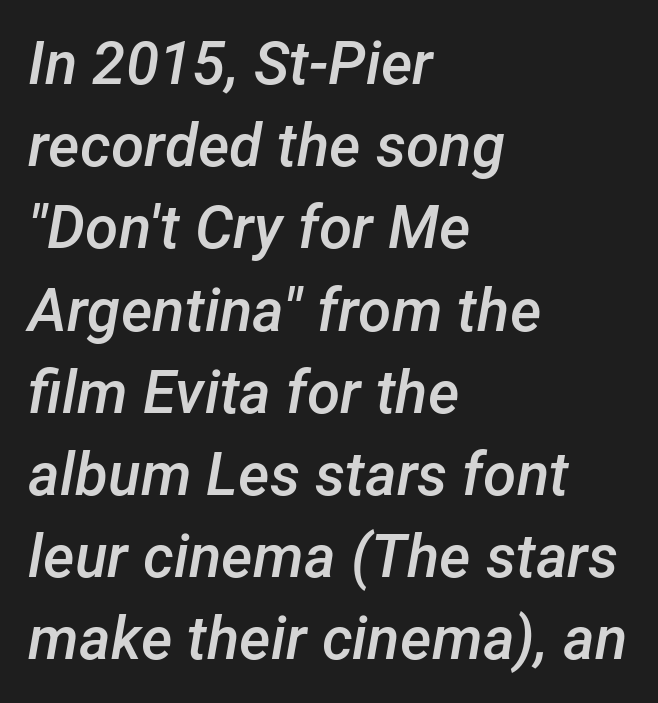
The image shows 60 px semibold type, italic (leaning right); set left-aligned, normal line spacing (1.37x), normal letter spacing, not underlined; low stroke contrast and a medium x-height.
